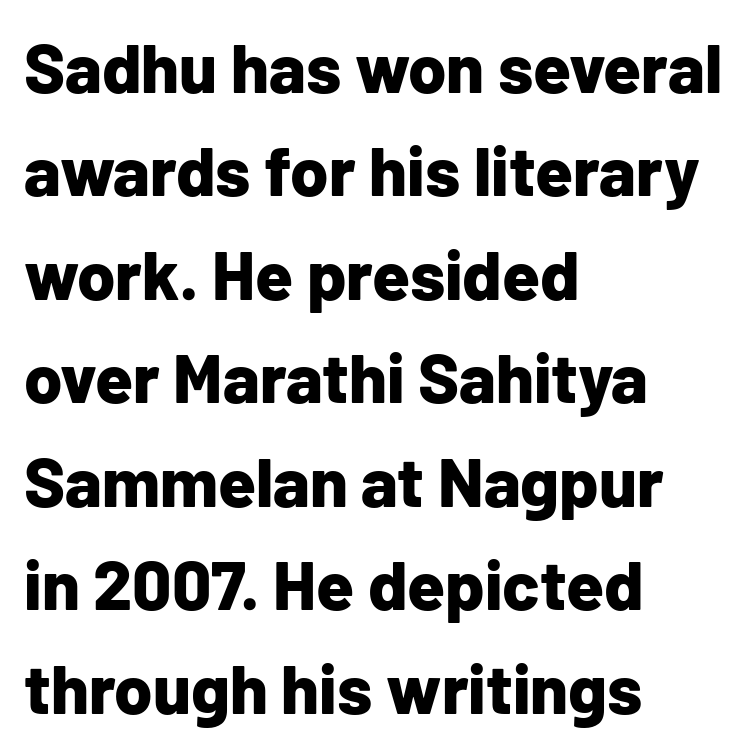
Q: Is the text bold? A: Yes.
Q: Is the text italic (slanted)? A: No, it is upright.
Q: Is the typeface a serif or a sans-serif typeface? A: Sans-serif.
Q: Is the text underlined? A: No.
Q: How is the paragraph aligned? A: Left-aligned.
Q: Is the spacing between letters normal or unusually wide? A: Normal.
Q: Is the spacing between lines tight, normal or loose? A: Normal.
Q: Width (condensed, normal, or wide)? A: Normal.
Q: Stroke contrast? A: Low.
Q: x-height? A: Medium.
Q: Monospaced? A: No.
